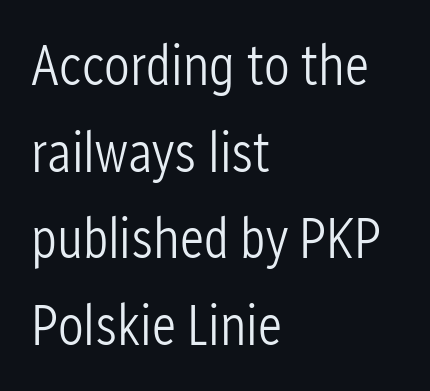
Does the leading feel generous? No, just average. Spacing verdict: proportional, widths tailored to each character. Upright lettering throughout. Nothing sits at the stroke ends, so this counts as sans-serif. Plain, unruled lines of type.
